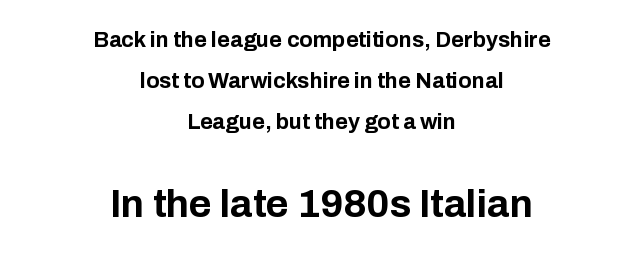
Q: Is the text bold? A: Yes.
Q: Is the text italic (slanted)? A: No, it is upright.
Q: Is the typeface a serif or a sans-serif typeface? A: Sans-serif.
Q: Is the text underlined? A: No.
Q: How is the paragraph aligned? A: Centered.
Q: Is the spacing between letters normal or unusually wide? A: Normal.
Q: Which block of text is set in a larger size, the first (top) or the second (bottom)? A: The second (bottom) one.
Q: Width (condensed, normal, or wide)? A: Normal.
Q: Stroke contrast? A: Low.
Q: x-height? A: Medium.
Q: Monospaced? A: No.
